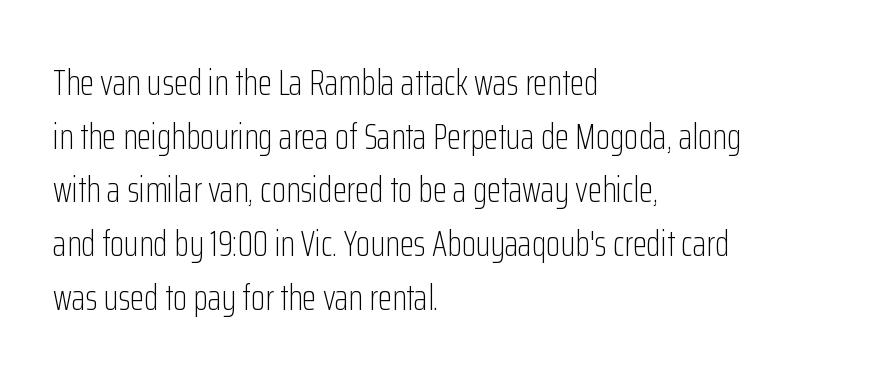
The image shows 37 px light, condensed sans-serif type, upright; set left-aligned, normal line spacing (1.45x), normal letter spacing, not underlined; low stroke contrast and a medium x-height.
